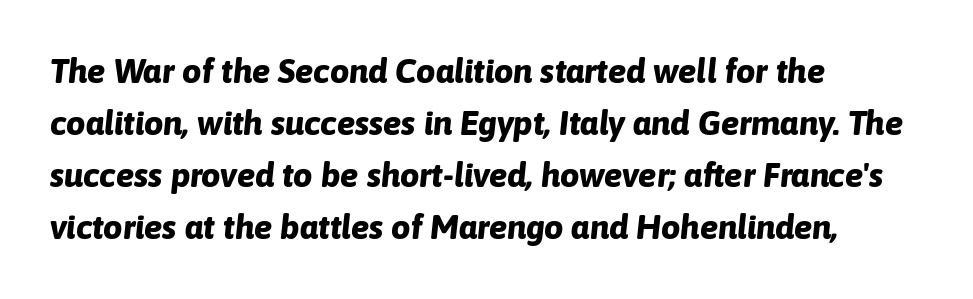
As a designer I'd log this as weight 700, bold. Designer's note — italics engaged. The string is rendered with underlining switched off. Looks like regular typesetting: each glyph gets only the width it needs. No extra tracking has been applied to these lines.
